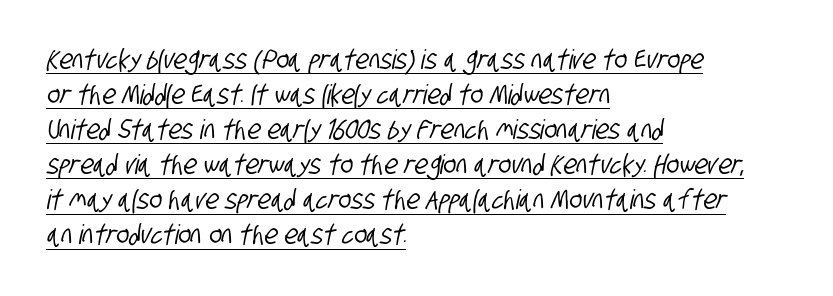
{"underline": "yes", "align": "left", "line_spacing": "normal", "line_spacing_ratio": 1.3, "letter_spacing": "normal", "letter_spacing_em": 0.0, "glyph_px": 27}
